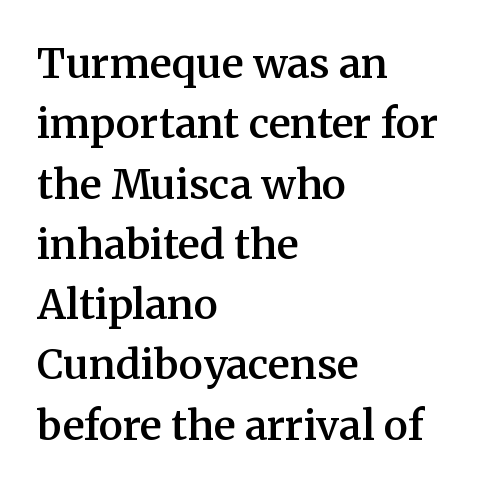
The image shows 41 px semibold serif type, upright; set left-aligned, normal line spacing (1.47x), normal letter spacing, not underlined; medium stroke contrast and a medium x-height.
